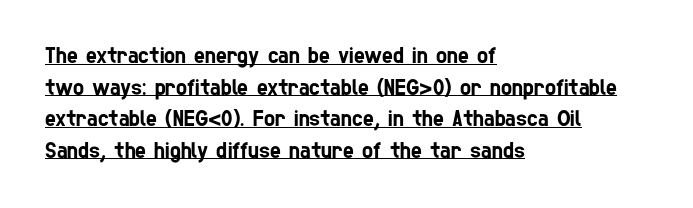
{"underline": "yes", "align": "left", "line_spacing": "normal", "line_spacing_ratio": 1.37, "letter_spacing": "normal", "letter_spacing_em": 0.0, "glyph_px": 23}
